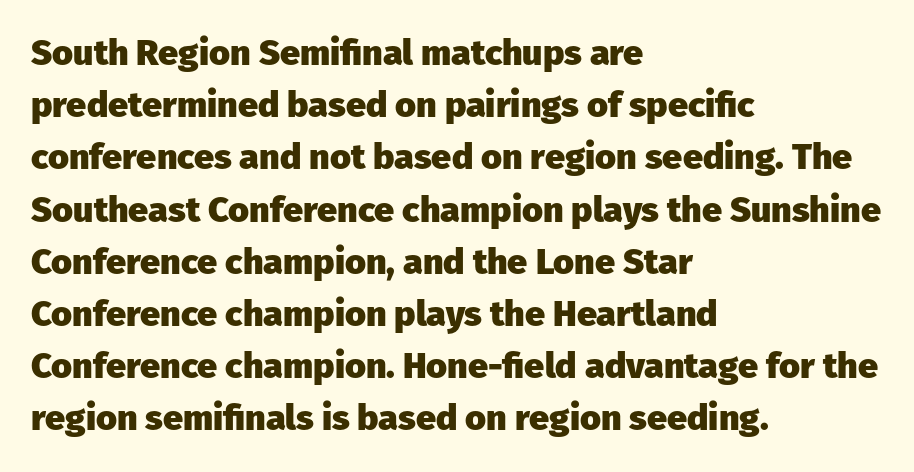
{"serif": "no", "italic": "no", "bold": "yes", "weight": "heavy", "width": "normal", "stroke_contrast": "low", "x_height": "medium", "monospaced": "no", "underline": "no", "align": "left", "line_spacing": "normal", "line_spacing_ratio": 1.45, "letter_spacing": "normal", "letter_spacing_em": 0.0, "glyph_px": 36}
